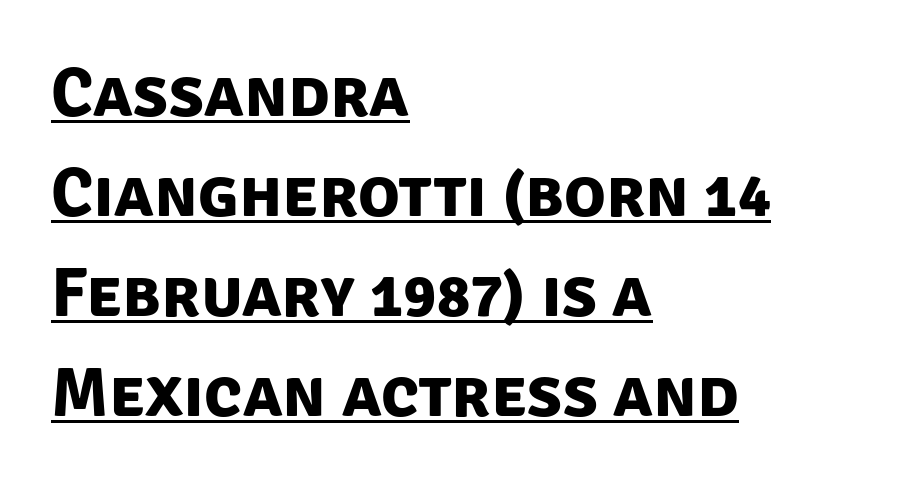
Q: Is the text bold? A: Yes.
Q: Is the typeface a serif or a sans-serif typeface? A: Sans-serif.
Q: Is the text underlined? A: Yes.
Q: How is the paragraph aligned? A: Left-aligned.
Q: Is the spacing between letters normal or unusually wide? A: Normal.
Q: Is the spacing between lines tight, normal or loose? A: Normal.
Q: Width (condensed, normal, or wide)? A: Normal.
Q: Stroke contrast? A: Low.
Q: x-height? A: Large.
Q: Monospaced? A: No.
